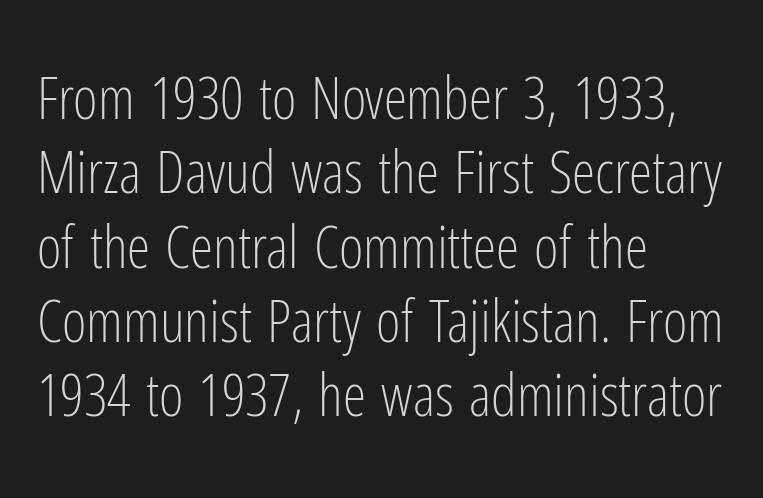
The rendering anchors every line to the left-hand side. Plain, unruled lines of type. Heaviness? Minimal to ordinary, like unemphasized prose. The specimen reads as upright at a glance. Does extra space separate the letters? No, they use regular spacing. The passage shown is typed in a proportional face where columns would drift.
